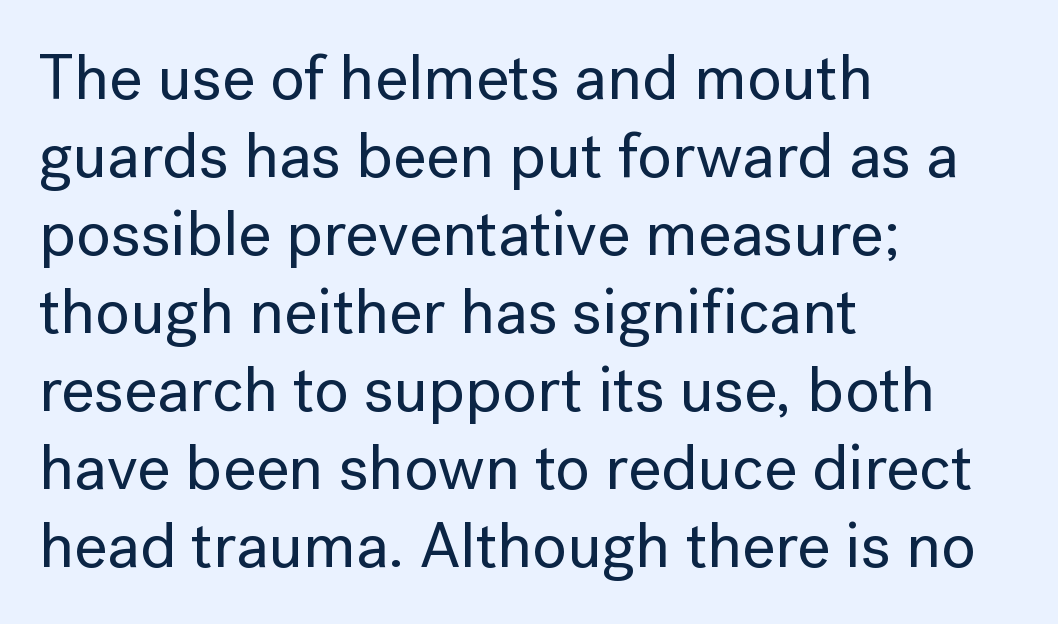
{"serif": "no", "italic": "no", "width": "normal", "stroke_contrast": "low", "x_height": "medium", "monospaced": "no", "underline": "no", "align": "left", "line_spacing_ratio": 1.22, "letter_spacing": "normal", "letter_spacing_em": 0.0, "glyph_px": 64}
